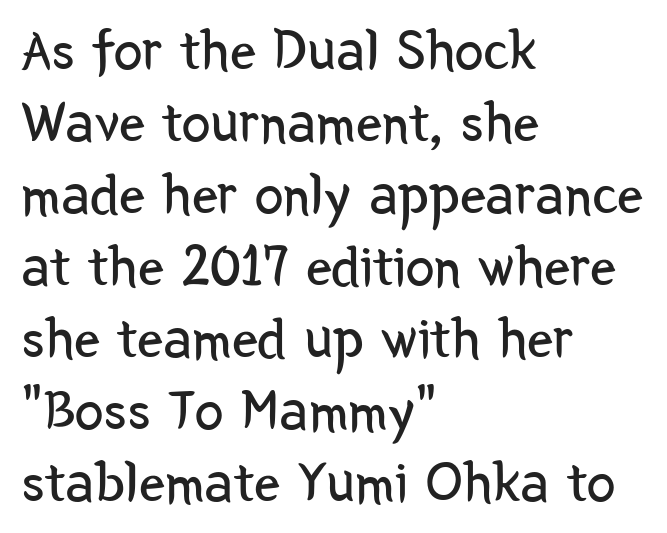
Q: Is the text bold? A: No.
Q: Is the text italic (slanted)? A: No, it is upright.
Q: Is the typeface a serif or a sans-serif typeface? A: Sans-serif.
Q: Is the text underlined? A: No.
Q: How is the paragraph aligned? A: Left-aligned.
Q: Is the spacing between letters normal or unusually wide? A: Normal.
Q: Width (condensed, normal, or wide)? A: Condensed.
Q: Stroke contrast? A: Low.
Q: x-height? A: Medium.
Q: Monospaced? A: No.
